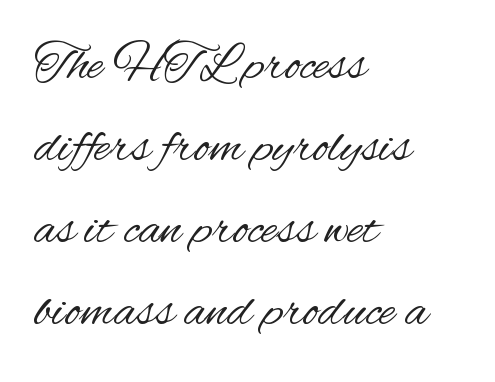
Anything drawn beneath the words? Only blank space. The weight tops out at a normal text grade. The rendering uses a moderate line-height, typical for paragraphs. If you drew a ruler down the left edge, every line would touch it.
